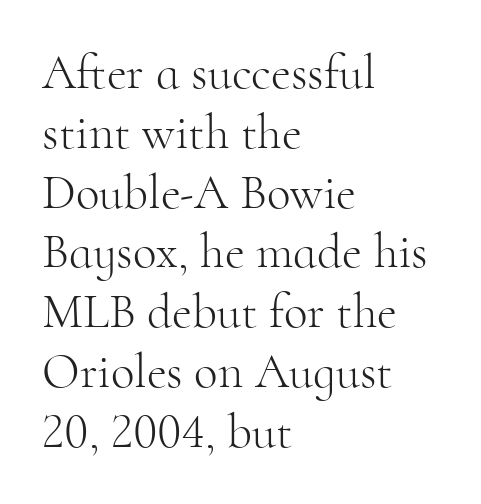
{"serif": "yes", "italic": "no", "bold": "no", "weight": "light", "width": "normal", "stroke_contrast": "high", "x_height": "small", "monospaced": "no", "underline": "no", "align": "left", "line_spacing_ratio": 1.22, "letter_spacing": "normal", "letter_spacing_em": 0.0, "glyph_px": 49}
